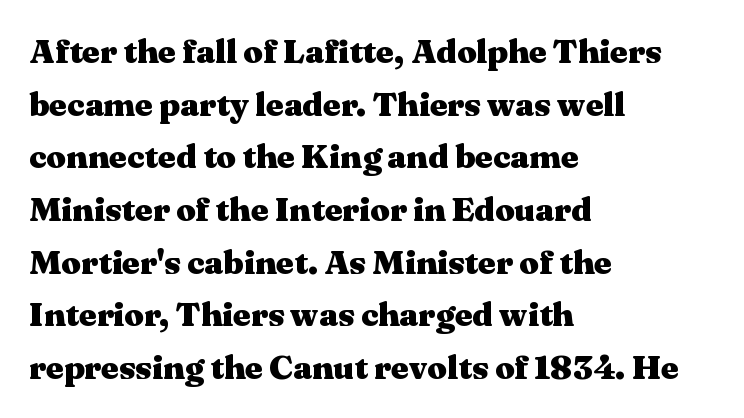
{"serif": "yes", "italic": "no", "bold": "yes", "weight": "heavy", "width": "wide", "stroke_contrast": "medium", "x_height": "medium", "monospaced": "no", "underline": "no", "align": "left", "line_spacing": "normal", "line_spacing_ratio": 1.55, "letter_spacing": "normal", "letter_spacing_em": 0.0, "glyph_px": 34}
